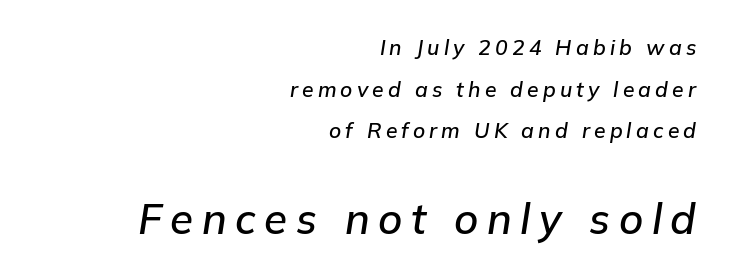
The image shows 42 px text type, italic (leaning right); set right-aligned, loose line spacing (1.98x), unusually wide letter spacing (+0.2 em), not underlined; the second (bottom) block is 2.0x larger; low stroke contrast and a medium x-height.
